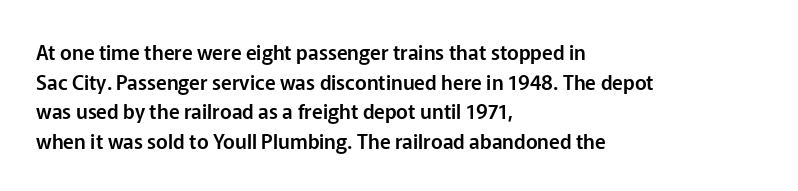
The words here are not underlined. Compared with typical paragraphs, the rows here are spaced about the same. Leftover space on each line is placed entirely after the last word. Students, note that the glyphs here touch the page at normal intervals. Italic: no, the glyphs are upright roman.
